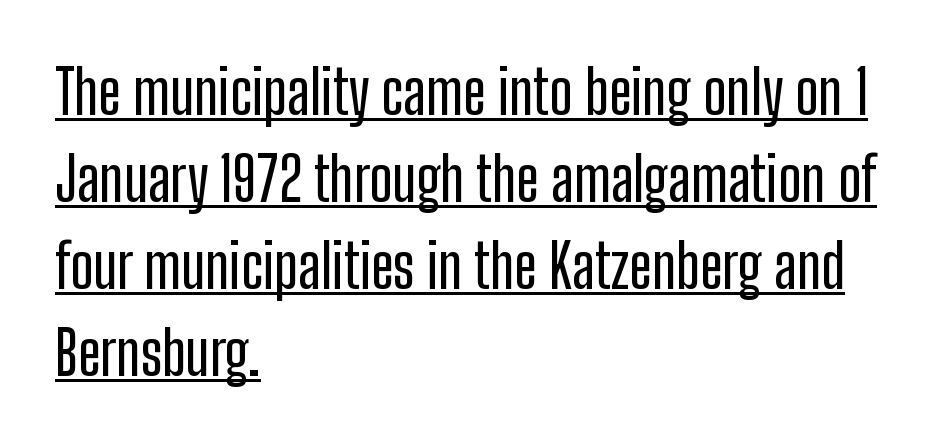
The image shows 60 px condensed sans-serif type, upright; set left-aligned, normal line spacing (1.45x), normal letter spacing, underlined; low stroke contrast and a medium x-height.
